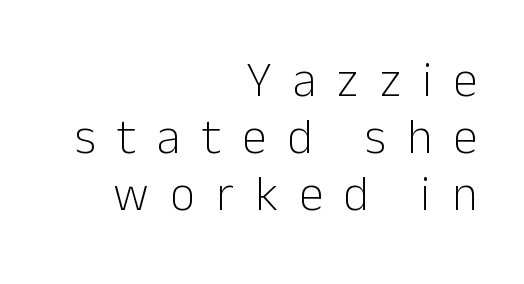
Layout note: lines flush right. Unlike italic type, these characters show no tilt at all. Spacing verdict: proportional, widths tailored to each character. Check the space under the baseline: it is left empty.
